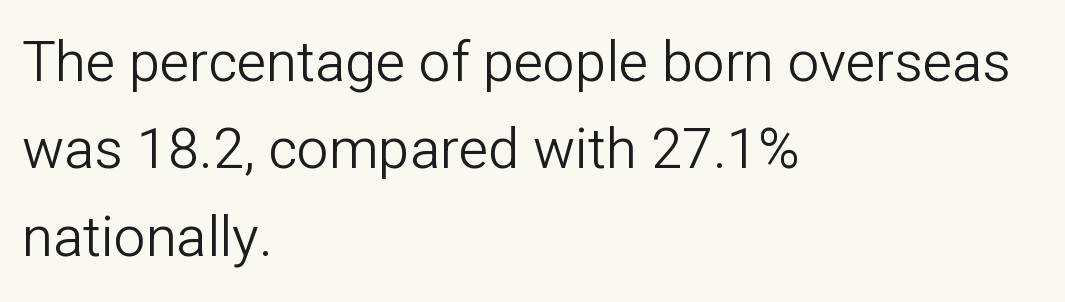
Underlining? Definitely not there. A student would call this left alignment; a typographer would say flush left, rag right. Think of a printed novel: that variable character pitch is what you see here. Letter spacing: default. What kind of face is this? One without serifs — a sans. The designer left line spacing at the default.
